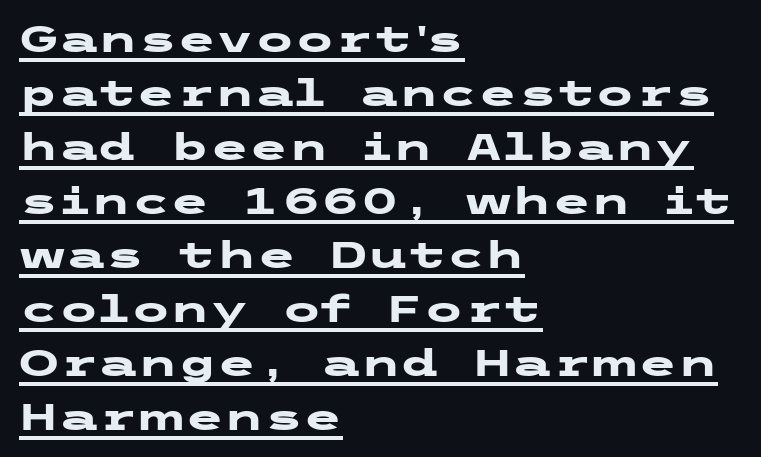
{"serif": "no", "italic": "no", "bold": "yes", "weight": "heavy", "width": "wide", "stroke_contrast": "low", "x_height": "medium", "underline": "yes", "align": "left", "line_spacing": "normal", "line_spacing_ratio": 1.5, "letter_spacing": "normal", "letter_spacing_em": 0.0, "glyph_px": 36}
